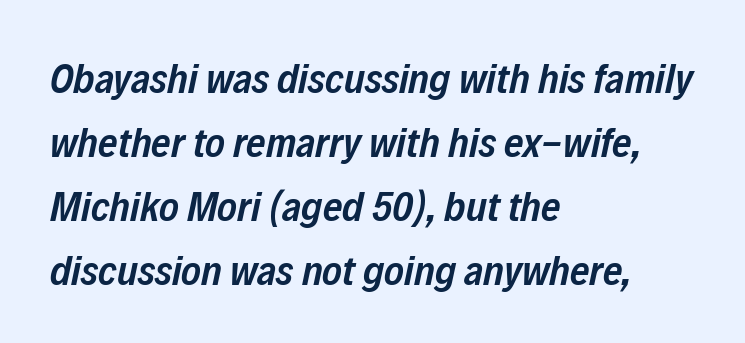
Q: Is the text bold? A: Semi-bold.
Q: Is the text italic (slanted)? A: Yes, it leans right by about 12 degrees.
Q: Is the text underlined? A: No.
Q: How is the paragraph aligned? A: Left-aligned.
Q: Is the spacing between letters normal or unusually wide? A: Normal.
Q: Is the spacing between lines tight, normal or loose? A: Normal.
Q: Width (condensed, normal, or wide)? A: Condensed.
Q: Stroke contrast? A: Low.
Q: x-height? A: Medium.
Q: Monospaced? A: No.
